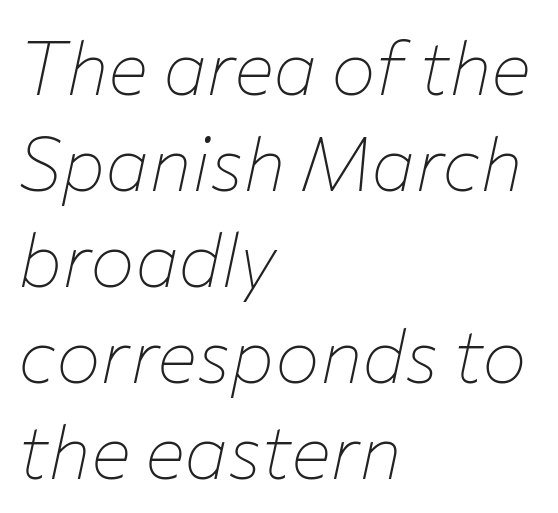
{"italic": "yes", "lean": "right", "slant_degrees": 12, "bold": "no", "weight": "thin", "width": "normal", "stroke_contrast": "low", "x_height": "medium", "monospaced": "no", "underline": "no", "align": "left", "line_spacing": "normal", "line_spacing_ratio": 1.28, "letter_spacing": "normal", "letter_spacing_em": 0.0, "glyph_px": 75}
